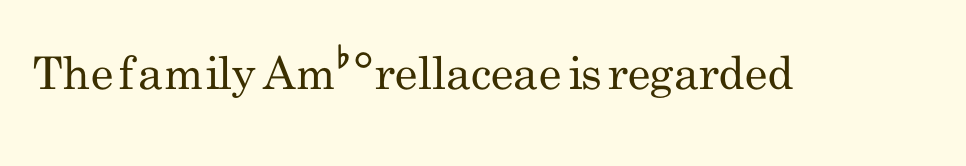
Q: Is the text bold? A: No.
Q: Is the text italic (slanted)? A: No, it is upright.
Q: Is the typeface a serif or a sans-serif typeface? A: Sans-serif.
Q: Is the text underlined? A: No.
Q: Is the spacing between letters normal or unusually wide? A: Normal.
Q: Width (condensed, normal, or wide)? A: Condensed.
Q: Stroke contrast? A: Low.
Q: x-height? A: Small.
Q: Monospaced? A: No.
